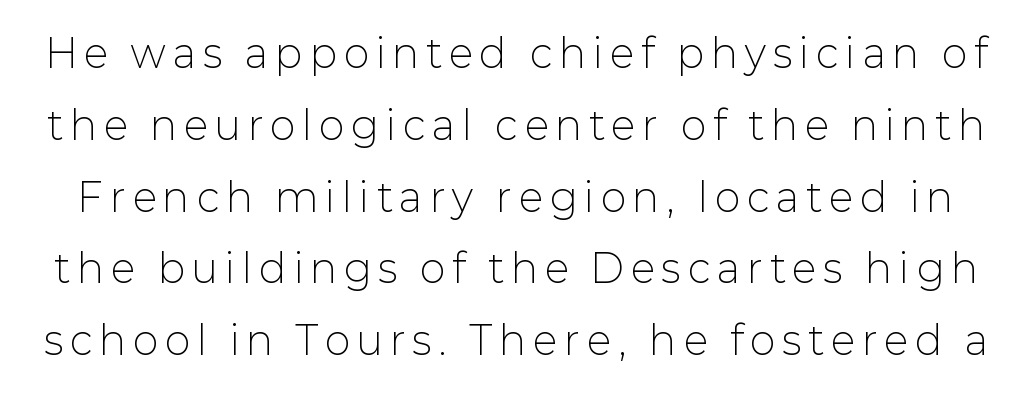
The image shows 39 px light sans-serif type, upright; set line spacing 1.84x, not underlined; low stroke contrast and a medium x-height.
